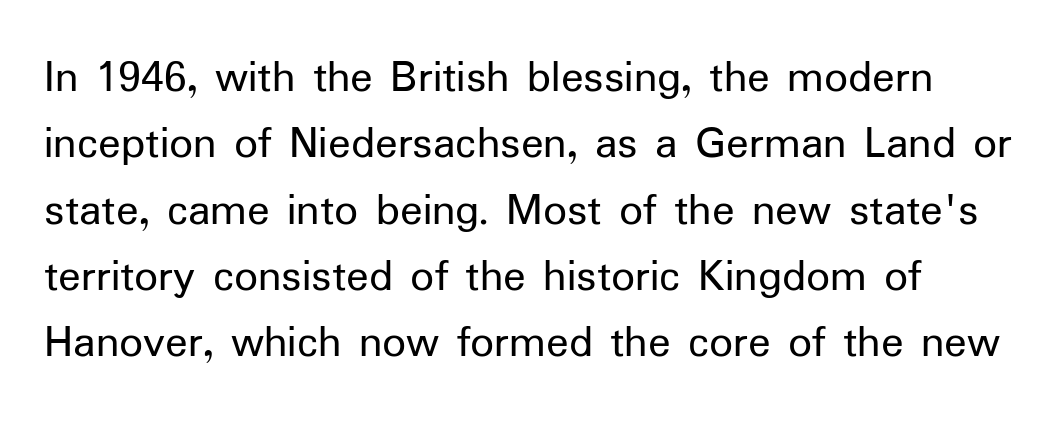
Q: Is the text bold? A: No.
Q: Is the text italic (slanted)? A: No, it is upright.
Q: Is the typeface a serif or a sans-serif typeface? A: Sans-serif.
Q: Is the text underlined? A: No.
Q: Is the spacing between letters normal or unusually wide? A: Normal.
Q: Is the spacing between lines tight, normal or loose? A: Normal.
Q: Width (condensed, normal, or wide)? A: Normal.
Q: Stroke contrast? A: Low.
Q: x-height? A: Medium.
Q: Monospaced? A: No.
